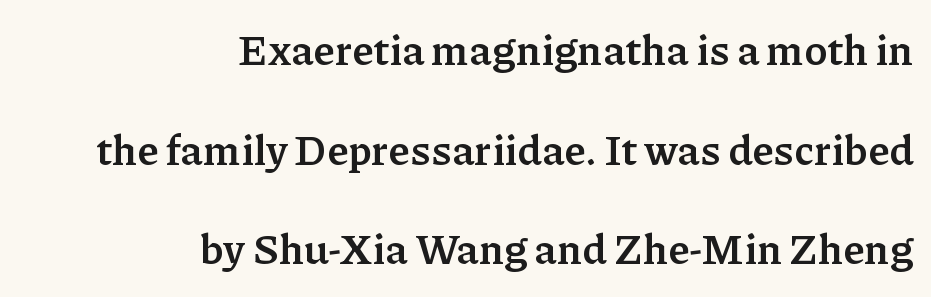
Q: Is the text bold? A: Yes.
Q: Is the text italic (slanted)? A: No, it is upright.
Q: Is the typeface a serif or a sans-serif typeface? A: Serif.
Q: Is the text underlined? A: No.
Q: How is the paragraph aligned? A: Right-aligned.
Q: Is the spacing between letters normal or unusually wide? A: Normal.
Q: Is the spacing between lines tight, normal or loose? A: Loose.
Q: Width (condensed, normal, or wide)? A: Normal.
Q: Stroke contrast? A: Low.
Q: x-height? A: Medium.
Q: Monospaced? A: No.
